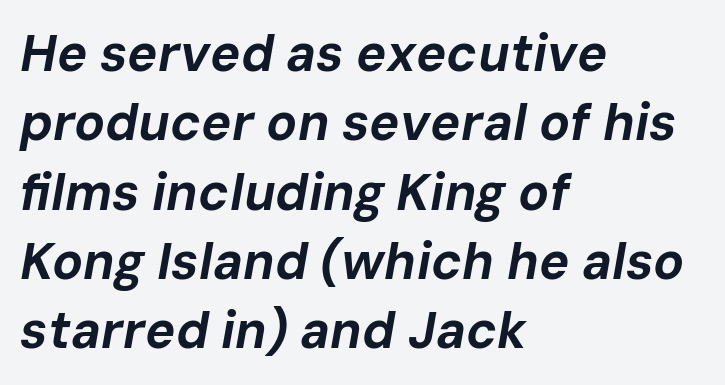
Q: Is the text bold? A: Yes.
Q: Is the text italic (slanted)? A: Yes, it leans right by about 10 degrees.
Q: Is the text underlined? A: No.
Q: How is the paragraph aligned? A: Left-aligned.
Q: Is the spacing between letters normal or unusually wide? A: Normal.
Q: Is the spacing between lines tight, normal or loose? A: Normal.
Q: Width (condensed, normal, or wide)? A: Normal.
Q: Stroke contrast? A: Low.
Q: x-height? A: Medium.
Q: Monospaced? A: No.
